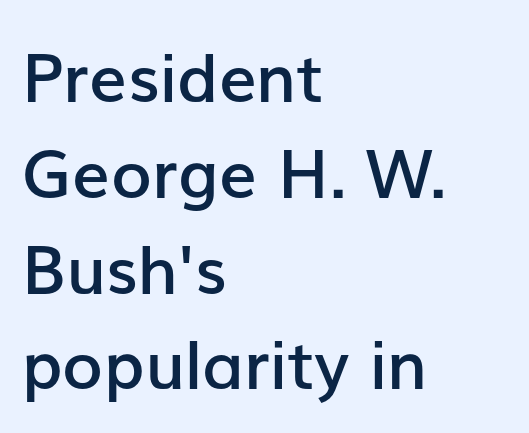
Q: Is the text bold? A: Semi-bold.
Q: Is the text italic (slanted)? A: No, it is upright.
Q: Is the typeface a serif or a sans-serif typeface? A: Sans-serif.
Q: Is the text underlined? A: No.
Q: How is the paragraph aligned? A: Left-aligned.
Q: Is the spacing between letters normal or unusually wide? A: Normal.
Q: Is the spacing between lines tight, normal or loose? A: Normal.
Q: Width (condensed, normal, or wide)? A: Normal.
Q: Stroke contrast? A: Low.
Q: x-height? A: Medium.
Q: Monospaced? A: No.
